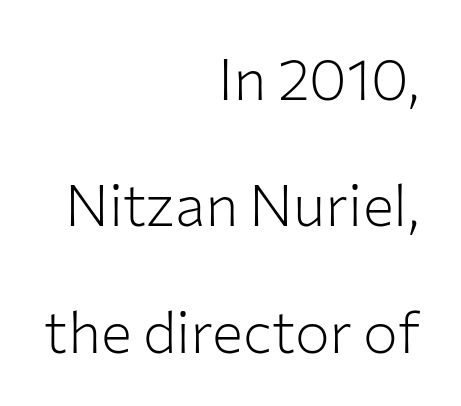
Rule under the text: the space is simply empty. Each stroke keeps to a modest, everyday thickness or less. Italic? Not at all — the glyphs are vertical. The type is set solid horizontally, with unmodified tracking. A great deal of white space separates one row of letters from the next.
